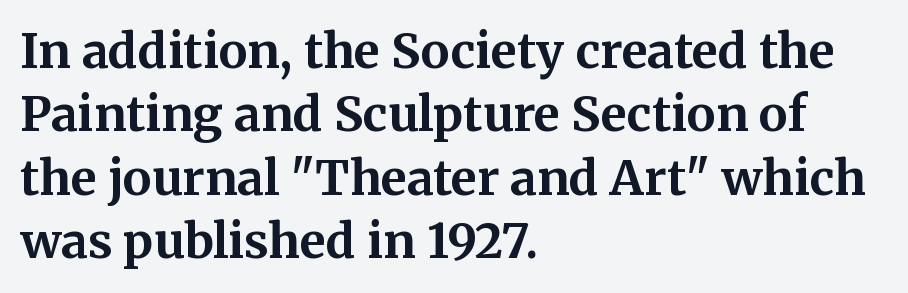
Q: Is the text bold? A: Yes.
Q: Is the text italic (slanted)? A: No, it is upright.
Q: Is the typeface a serif or a sans-serif typeface? A: Serif.
Q: Is the text underlined? A: No.
Q: How is the paragraph aligned? A: Left-aligned.
Q: Is the spacing between letters normal or unusually wide? A: Normal.
Q: Is the spacing between lines tight, normal or loose? A: Normal.
Q: Width (condensed, normal, or wide)? A: Normal.
Q: Stroke contrast? A: Medium.
Q: x-height? A: Medium.
Q: Monospaced? A: No.
